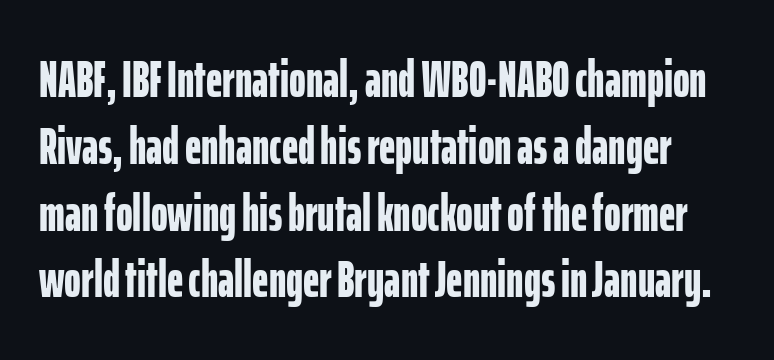
Q: Is the text bold? A: Yes.
Q: Is the text italic (slanted)? A: No, it is upright.
Q: Is the typeface a serif or a sans-serif typeface? A: Sans-serif.
Q: Is the text underlined? A: No.
Q: Is the spacing between letters normal or unusually wide? A: Normal.
Q: Is the spacing between lines tight, normal or loose? A: Normal.
Q: Width (condensed, normal, or wide)? A: Condensed.
Q: Stroke contrast? A: Low.
Q: x-height? A: Medium.
Q: Monospaced? A: No.
